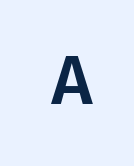
Is the letter spacing exaggerated? Yes — the characters are pushed far apart. Unlike a traditional serif, this face leaves its strokes unadorned. The baseline area is clear. Italic: no, the glyphs are upright roman.
